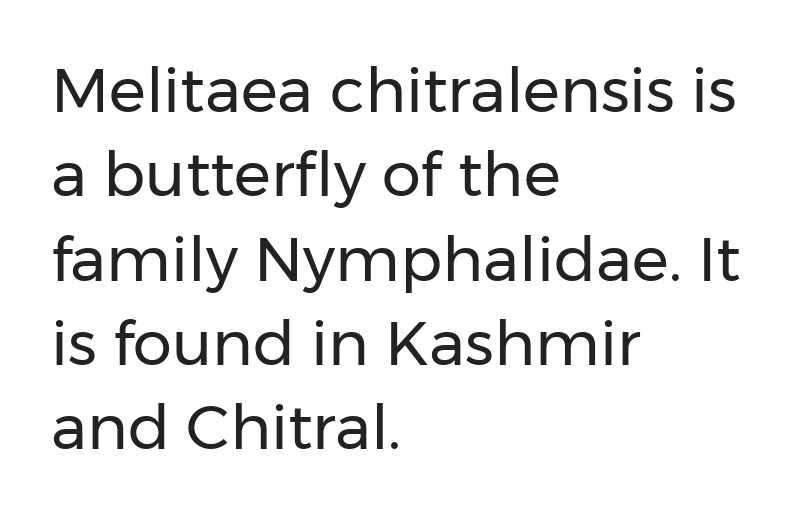
{"serif": "no", "italic": "no", "bold": "no", "weight": "regular", "width": "normal", "stroke_contrast": "low", "x_height": "medium", "monospaced": "no", "underline": "no", "align": "left", "line_spacing": "normal", "line_spacing_ratio": 1.36, "letter_spacing": "normal", "letter_spacing_em": 0.0, "glyph_px": 62}
